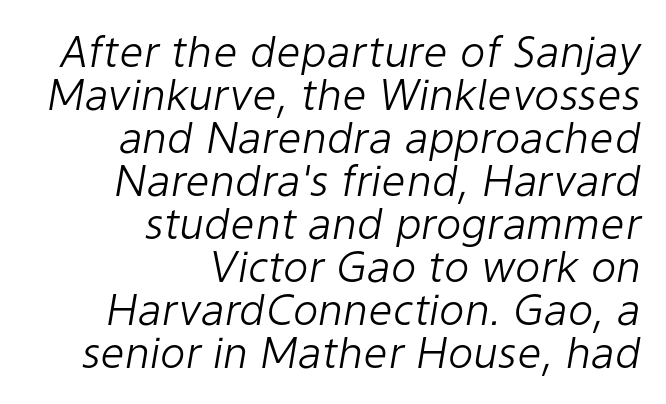
{"italic": "yes", "lean": "right", "slant_degrees": 9, "bold": "no", "weight": "light", "width": "normal", "stroke_contrast": "low", "x_height": "medium", "monospaced": "no", "underline": "no", "align": "right", "line_spacing": "tight", "line_spacing_ratio": 1.0, "letter_spacing": "normal", "letter_spacing_em": 0.0, "glyph_px": 43}
